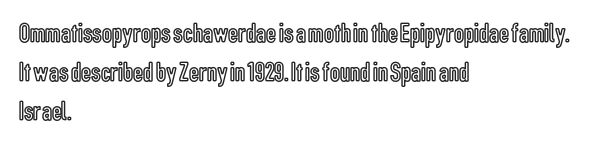
Q: Is the text italic (slanted)? A: No, it is upright.
Q: Is the text underlined? A: No.
Q: How is the paragraph aligned? A: Left-aligned.
Q: Is the spacing between letters normal or unusually wide? A: Normal.
Q: Is the spacing between lines tight, normal or loose? A: Normal.
Q: Width (condensed, normal, or wide)? A: Condensed.
Q: x-height? A: Medium.
Q: Monospaced? A: No.
